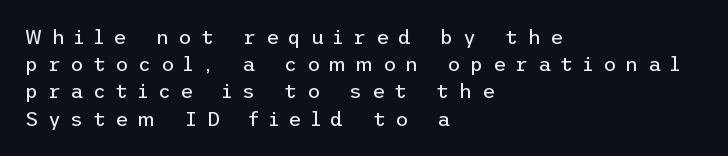
Q: Is the text bold? A: No.
Q: Is the text italic (slanted)? A: No, it is upright.
Q: Is the text underlined? A: No.
Q: How is the paragraph aligned? A: Left-aligned.
Q: Is the spacing between letters normal or unusually wide? A: Unusually wide.
Q: Is the spacing between lines tight, normal or loose? A: Normal.
